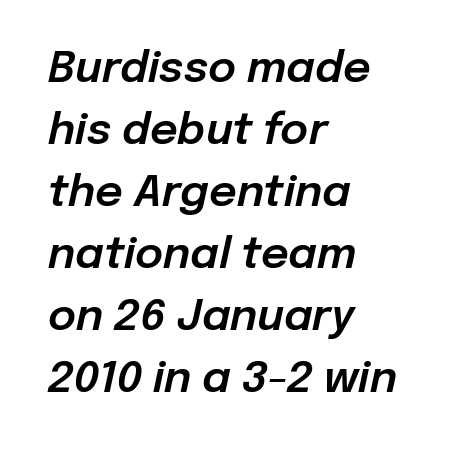
{"italic": "yes", "lean": "right", "slant_degrees": 12, "width": "normal", "stroke_contrast": "low", "x_height": "medium", "monospaced": "no", "underline": "no", "align": "left", "line_spacing": "normal", "line_spacing_ratio": 1.44, "letter_spacing": "normal", "letter_spacing_em": 0.0, "glyph_px": 43}
